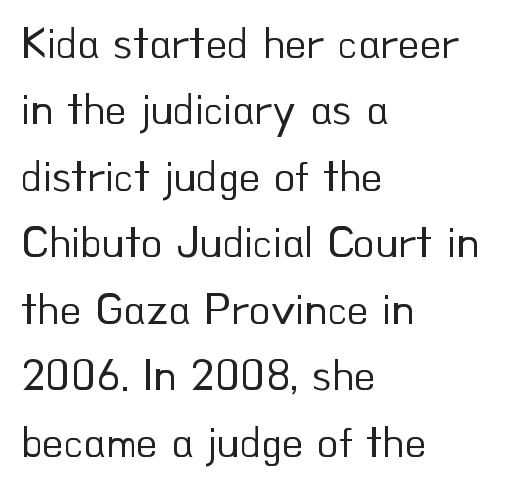
Characters follow at the spacing the type designer built in. Where is the straight margin? On the left. Varying glyph widths throughout — classic text-font behaviour. Quick note: interline space is typical. If you drew a line through each stem, it would be perfectly vertical. Quick note: underline off.
